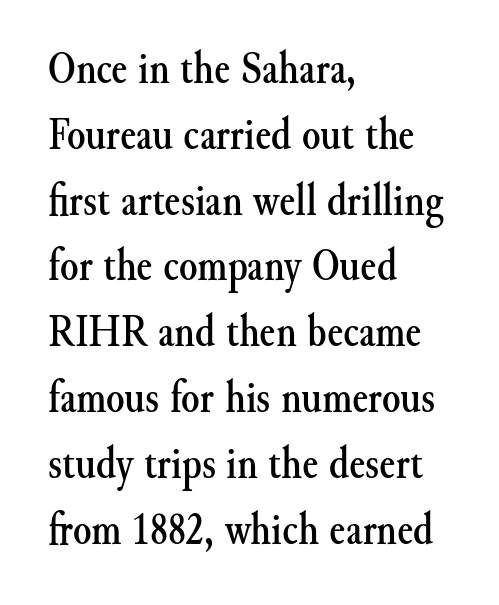
Letter spacing: default. The leading is moderate, giving the passage an even texture. Bare-footed words on every line. A typesetter would call this proportional, since set widths differ per character.
